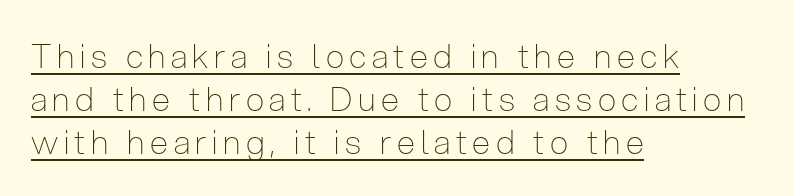
Q: Is the text bold? A: No.
Q: Is the text italic (slanted)? A: No, it is upright.
Q: Is the typeface a serif or a sans-serif typeface? A: Sans-serif.
Q: Is the text underlined? A: Yes.
Q: How is the paragraph aligned? A: Left-aligned.
Q: Is the spacing between lines tight, normal or loose? A: Normal.
Q: Width (condensed, normal, or wide)? A: Condensed.
Q: Stroke contrast? A: Low.
Q: x-height? A: Medium.
Q: Monospaced? A: No.
